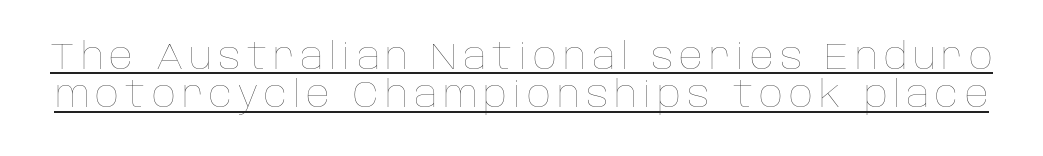
{"italic": "no", "bold": "no", "weight": "thin", "width": "normal", "stroke_contrast": "low", "x_height": "large", "monospaced": "no", "underline": "yes", "line_spacing": "tight", "line_spacing_ratio": 1.04, "glyph_px": 37}
